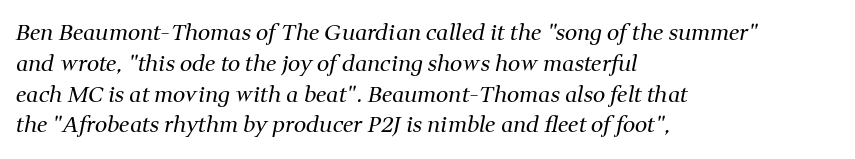
{"italic": "yes", "lean": "right", "slant_degrees": 11, "bold": "no", "underline": "no", "align": "left", "line_spacing": "normal", "line_spacing_ratio": 1.4, "letter_spacing": "normal", "letter_spacing_em": 0.0, "glyph_px": 22}
